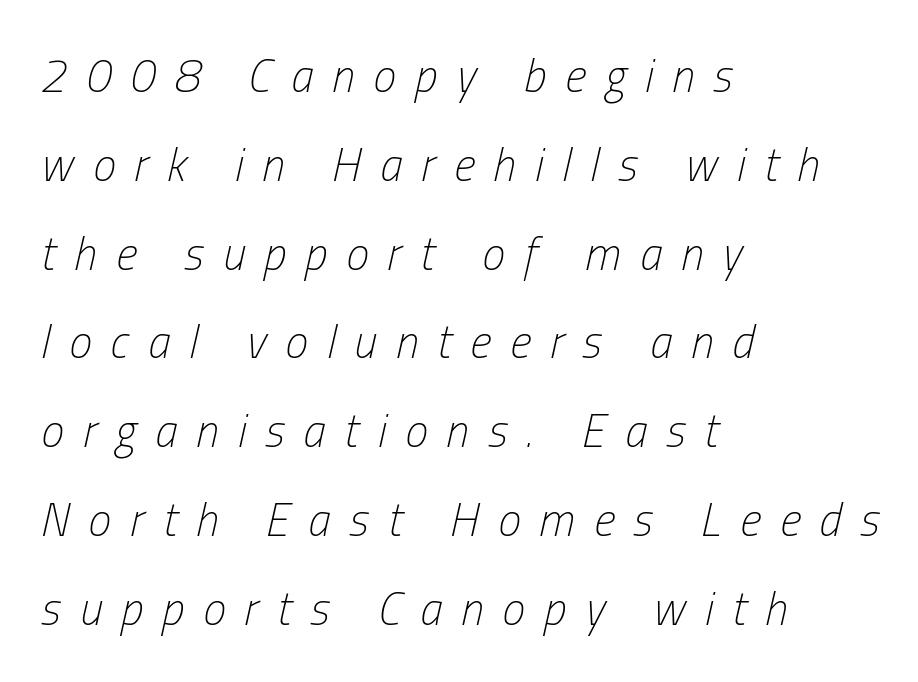
{"italic": "yes", "lean": "right", "slant_degrees": 13, "bold": "no", "weight": "light", "width": "condensed", "stroke_contrast": "low", "x_height": "medium", "monospaced": "no", "underline": "no", "align": "left", "line_spacing": "loose", "line_spacing_ratio": 1.93, "letter_spacing": "wide", "letter_spacing_em": 0.41, "glyph_px": 46}
